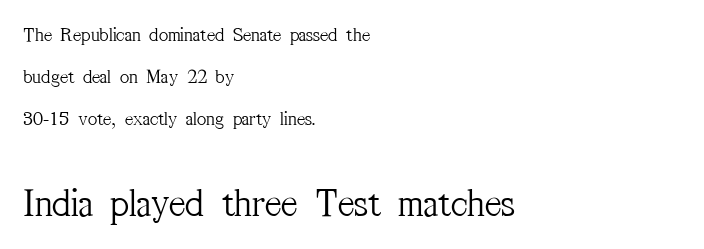
The image shows 40 px light, condensed serif type, upright; set left-aligned, loose line spacing (2.09x), normal letter spacing, not underlined; the second (bottom) block is 2.0x larger; medium stroke contrast and a medium x-height.
